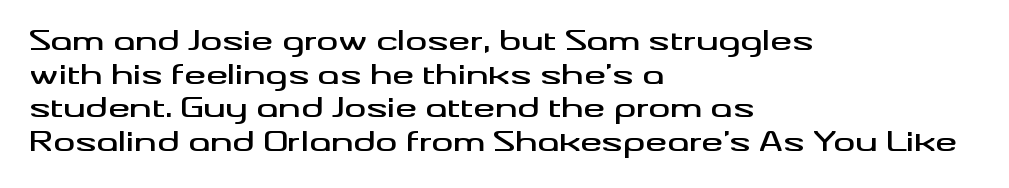
The image shows 27 px text type, upright; set left-aligned, normal line spacing (1.25x), normal letter spacing, not underlined.
